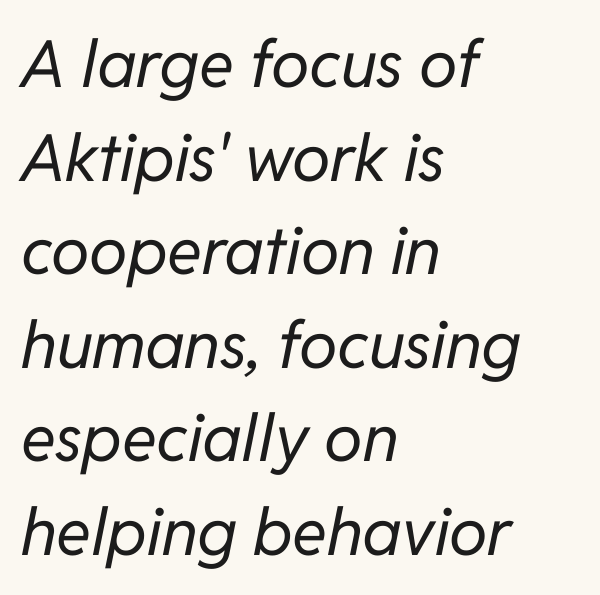
The image shows 65 px regular-weight type, italic (leaning right); set left-aligned, normal line spacing (1.44x), normal letter spacing, not underlined; low stroke contrast and a medium x-height.
